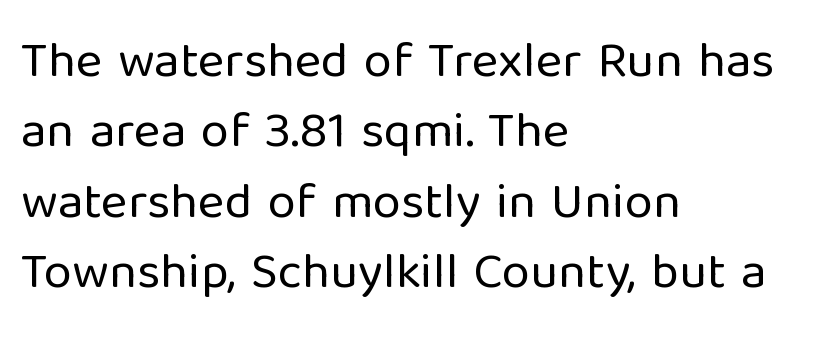
The font's upright variant was chosen for this text. Casual observation: everything's shoved over to the left. The passage shown is typed in a proportional face where columns would drift. No extra tracking has been applied to these lines.
